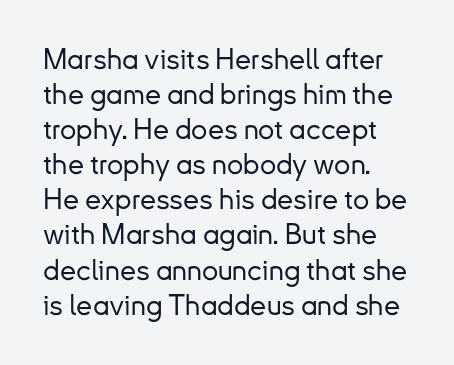
Stroke terminals: plain, sans-serif. Spacing verdict: proportional, widths tailored to each character. Every character sits straight up, as roman type does. You could call the tracking neutral — neither tight nor loose.
